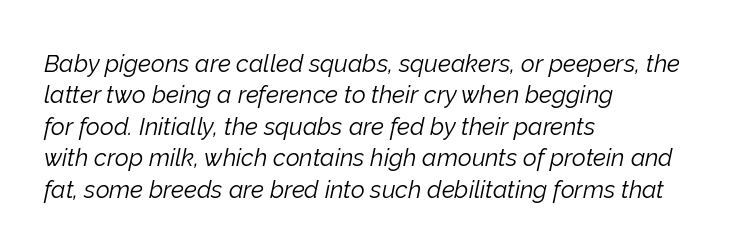
The image shows 24 px text type, italic (leaning right); set left-aligned, normal line spacing (1.31x), normal letter spacing, not underlined.
